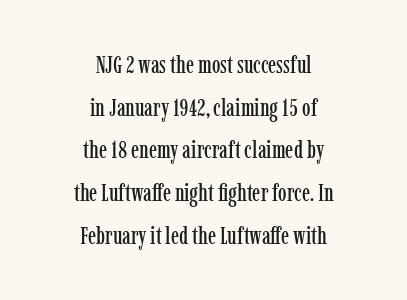
{"italic": "no", "underline": "no", "align": "center", "line_spacing_ratio": 1.78, "letter_spacing": "normal", "letter_spacing_em": 0.0, "glyph_px": 24}
